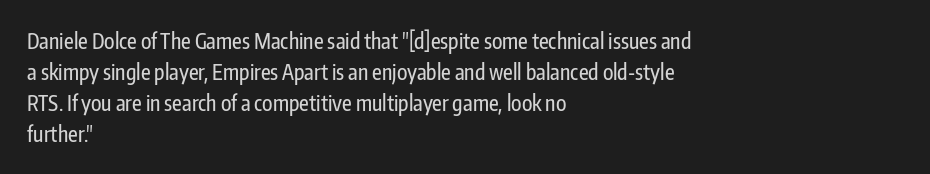
{"italic": "no", "underline": "no", "align": "left", "line_spacing": "normal", "line_spacing_ratio": 1.47, "letter_spacing": "normal", "letter_spacing_em": 0.0, "glyph_px": 21}
